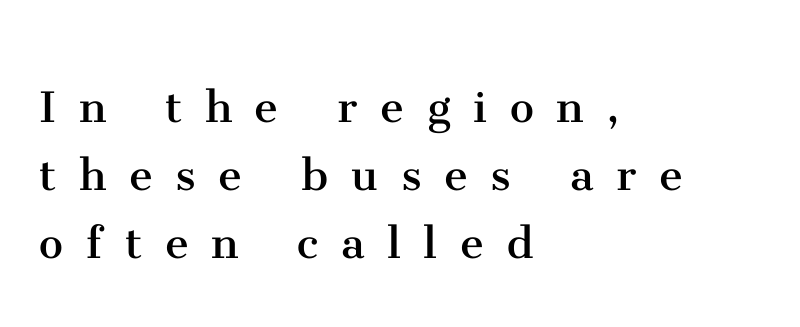
The image shows 54 px regular-weight serif type, upright; set left-aligned, normal line spacing (1.26x), unusually wide letter spacing (+0.42 em), not underlined; medium stroke contrast and a medium x-height.
